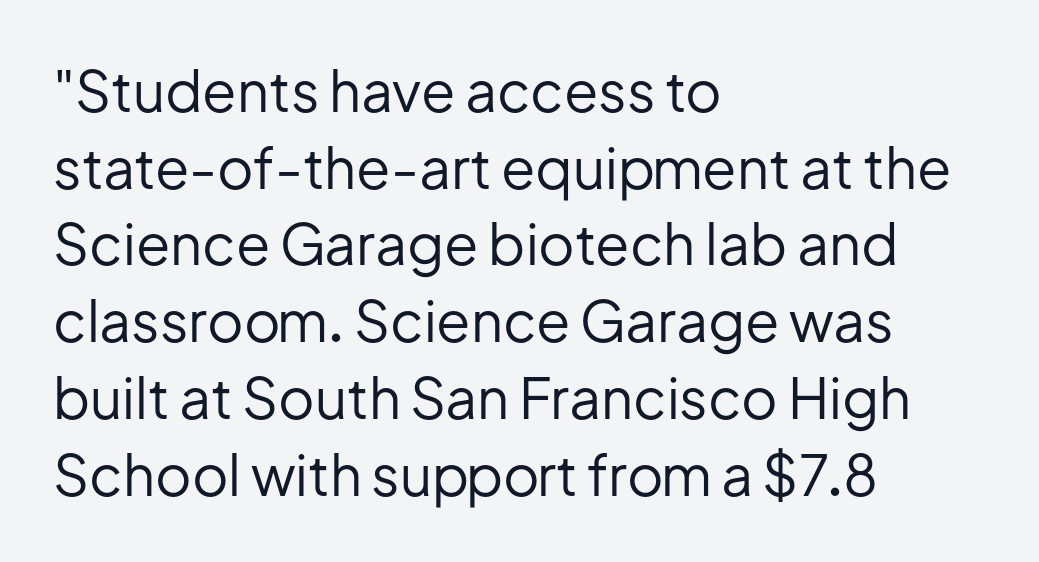
{"serif": "no", "italic": "no", "bold": "no", "weight": "regular", "width": "normal", "stroke_contrast": "low", "x_height": "medium", "monospaced": "no", "underline": "no", "align": "left", "line_spacing": "normal", "line_spacing_ratio": 1.37, "letter_spacing": "normal", "letter_spacing_em": 0.0, "glyph_px": 56}
